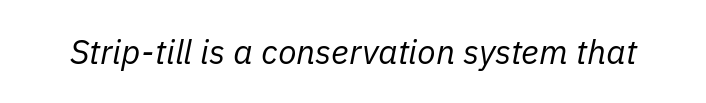
{"italic": "yes", "lean": "right", "slant_degrees": 11, "bold": "no", "weight": "regular", "width": "normal", "stroke_contrast": "low", "x_height": "medium", "monospaced": "no", "underline": "no", "letter_spacing": "normal", "letter_spacing_em": 0.0, "glyph_px": 34}
